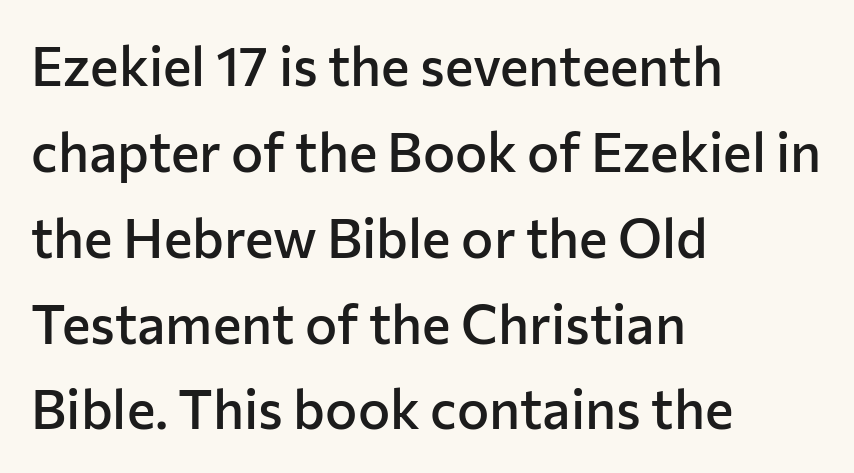
Q: Is the text bold? A: Semi-bold.
Q: Is the text italic (slanted)? A: No, it is upright.
Q: Is the typeface a serif or a sans-serif typeface? A: Sans-serif.
Q: Is the text underlined? A: No.
Q: How is the paragraph aligned? A: Left-aligned.
Q: Is the spacing between letters normal or unusually wide? A: Normal.
Q: Is the spacing between lines tight, normal or loose? A: Normal.
Q: Width (condensed, normal, or wide)? A: Normal.
Q: Stroke contrast? A: Low.
Q: x-height? A: Medium.
Q: Monospaced? A: No.
